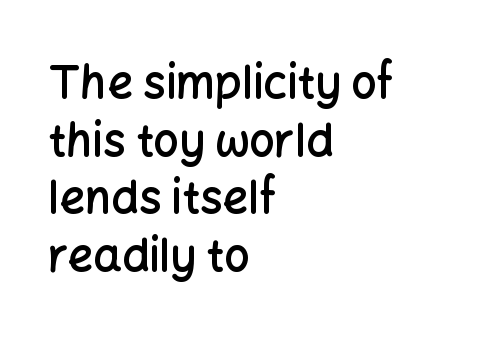
Q: Is the text bold? A: Semi-bold.
Q: Is the text italic (slanted)? A: No, it is upright.
Q: Is the typeface a serif or a sans-serif typeface? A: Sans-serif.
Q: Is the text underlined? A: No.
Q: How is the paragraph aligned? A: Left-aligned.
Q: Is the spacing between letters normal or unusually wide? A: Normal.
Q: Is the spacing between lines tight, normal or loose? A: Normal.
Q: Width (condensed, normal, or wide)? A: Normal.
Q: Stroke contrast? A: Low.
Q: x-height? A: Medium.
Q: Monospaced? A: No.
